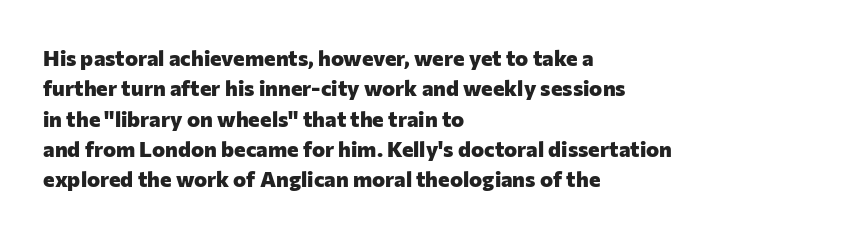
The paragraph shown leans on its left margin. The glyphs have the mass of a bold cut. How are the letters spaced? Ordinarily, with no added tracking. This sample uses an upright cut, with every glyph sitting square on the baseline.
